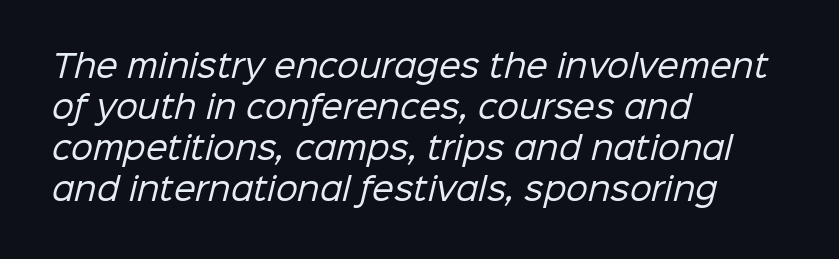
Is the block centered? No — it sits flush against the left margin. The line-height multiplier appears to be the usual default. The letters carry no serifs — their stems end cleanly without finishing strokes. Note the varied advance widths — an 'i' is clearly narrower than an 'm'. Descenders are the only things crossing below the line. Stroke mass is kept to a normal reading level or below.
